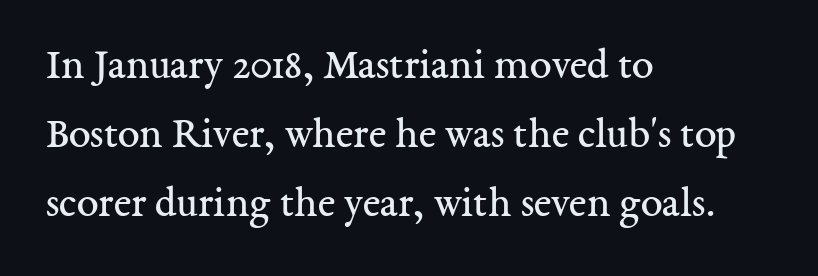
The leading is moderate, giving the passage an even texture. These lines are set flush left with a ragged right edge. Do the characters align in a grid? No, the font is proportional. Bare-footed words on every line. Ordinary non-slanted type is in use.
